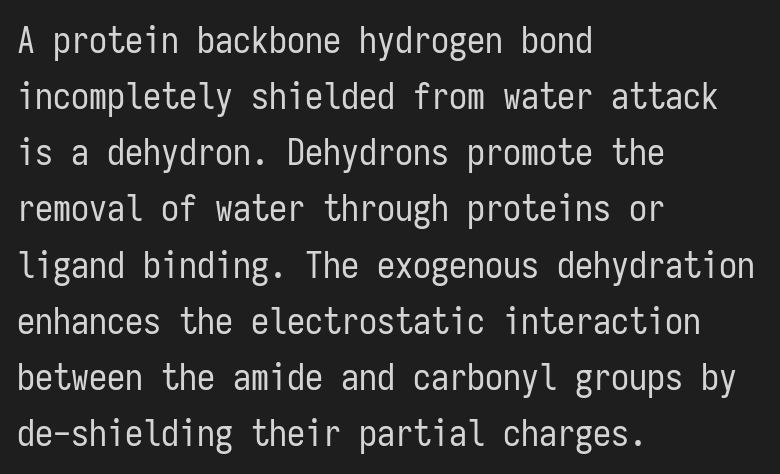
The image shows 36 px regular-weight, condensed sans-serif type, upright, monospaced; set left-aligned, normal line spacing (1.56x), normal letter spacing, not underlined; low stroke contrast and a medium x-height.
